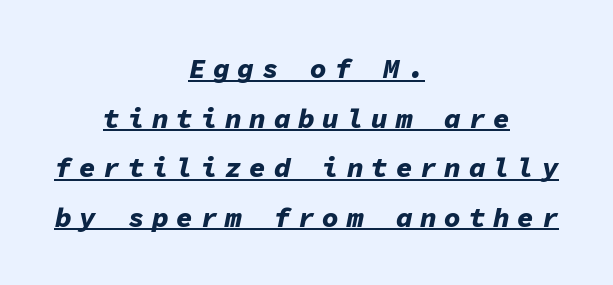
Q: Is the text bold? A: Yes.
Q: Is the text italic (slanted)? A: Yes, it leans right by about 11 degrees.
Q: Is the text underlined? A: Yes.
Q: How is the paragraph aligned? A: Centered.
Q: Is the spacing between letters normal or unusually wide? A: Unusually wide.
Q: Width (condensed, normal, or wide)? A: Normal.
Q: Stroke contrast? A: Low.
Q: x-height? A: Medium.
Q: Monospaced? A: Yes.
